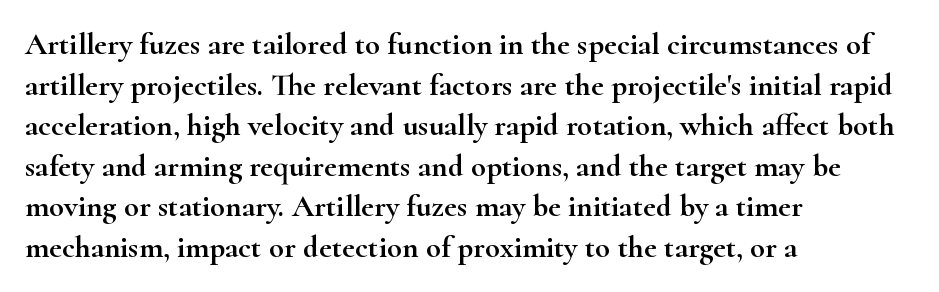
Quick note: underline off. Character widths vary here, with narrow letters taking less room than wide ones. Standard letterfit; no display-style spreading of the glyphs. You can tell it's not italic because the verticals are truly vertical. Old-style or modern, the face here clearly has serifs.
